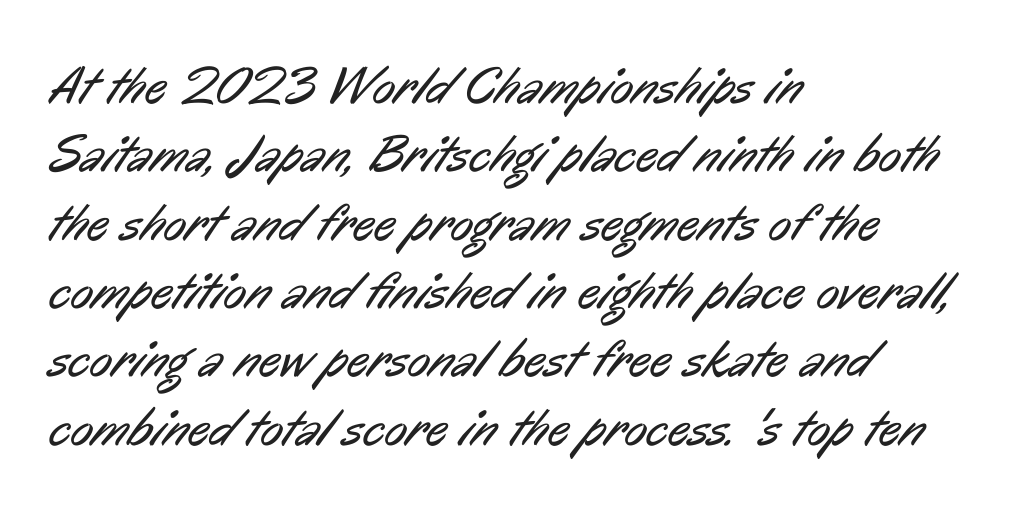
The image shows 53 px regular-weight, condensed sans-serif type; set left-aligned, normal line spacing (1.29x), normal letter spacing, not underlined; low stroke contrast and a medium x-height.
